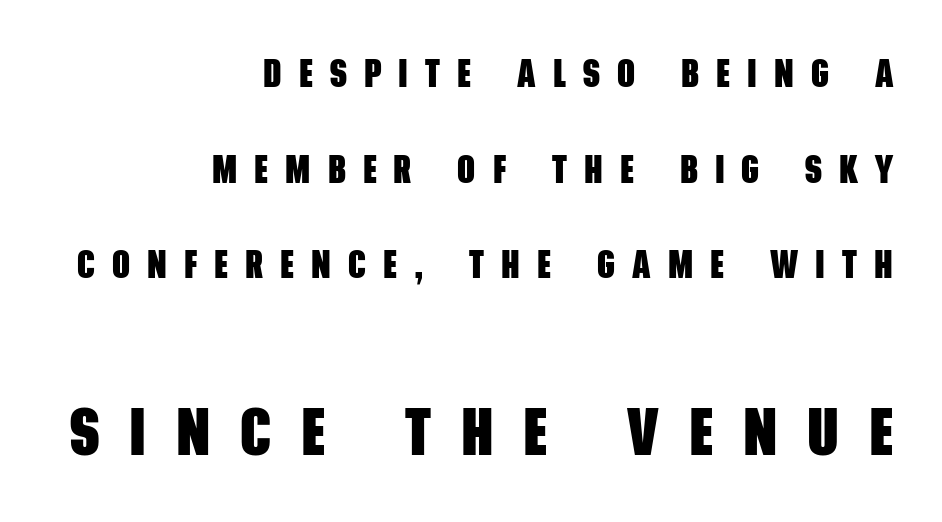
A student would call this right alignment; a typographer would say flush right, rag left. The vertical gap from one line to the next is large. Size contrast runs from small at the top to large at the bottom. Examine the stroke ends and you'll find no serifs. The typesetting leans heavy: a genuine bold.
